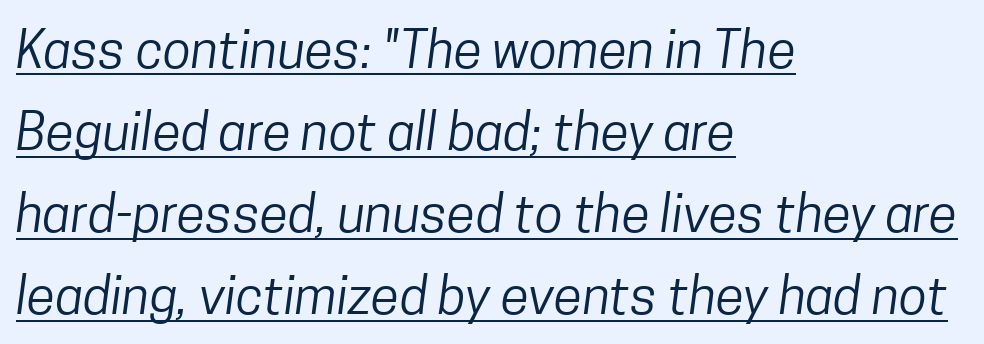
{"serif": "no", "bold": "no", "weight": "regular", "width": "condensed", "stroke_contrast": "low", "x_height": "medium", "monospaced": "no", "underline": "yes", "align": "left", "line_spacing": "normal", "line_spacing_ratio": 1.58, "letter_spacing": "normal", "letter_spacing_em": 0.0, "glyph_px": 52}
